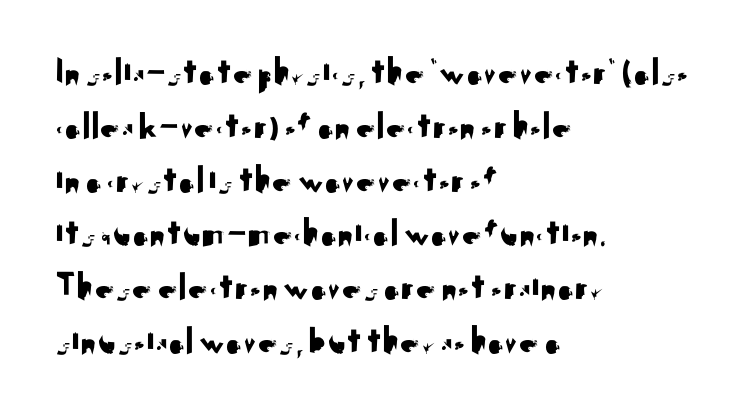
Teacher's note: observe the even left margin — that is flush-left alignment. Posture: upright roman. Default kerning and tracking; the words read as compact shapes. Students, observe: this is what conventionally led text looks like. Examine the stroke ends and you'll find no serifs.
